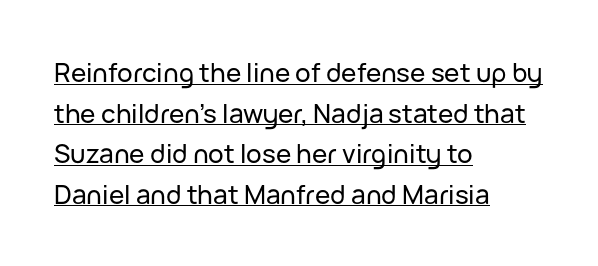
{"italic": "no", "underline": "yes", "align": "left", "line_spacing": "normal", "line_spacing_ratio": 1.56, "letter_spacing": "normal", "letter_spacing_em": 0.0, "glyph_px": 26}
